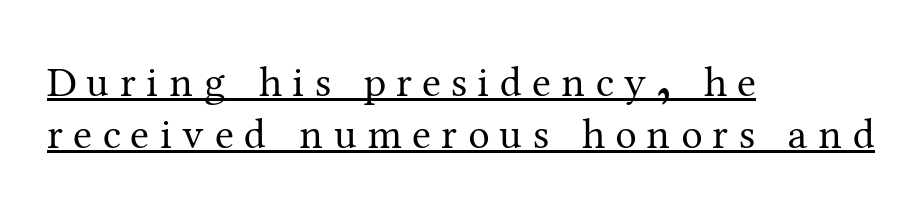
Q: Is the text bold? A: No.
Q: Is the text italic (slanted)? A: No, it is upright.
Q: Is the typeface a serif or a sans-serif typeface? A: Serif.
Q: Is the text underlined? A: Yes.
Q: How is the paragraph aligned? A: Left-aligned.
Q: Is the spacing between letters normal or unusually wide? A: Unusually wide.
Q: Width (condensed, normal, or wide)? A: Normal.
Q: Stroke contrast? A: Medium.
Q: x-height? A: Medium.
Q: Monospaced? A: No.
